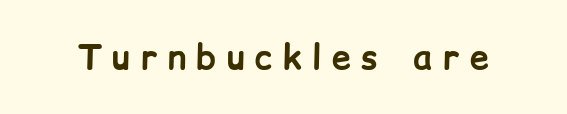
These lines are rendered in a variable-pitch font. The space beneath each line is pristine and unruled. The rendering uses a bold face; every stroke is thick and dark. Upright lettering throughout. I'd call this a sans setting — the letters go barefoot.
